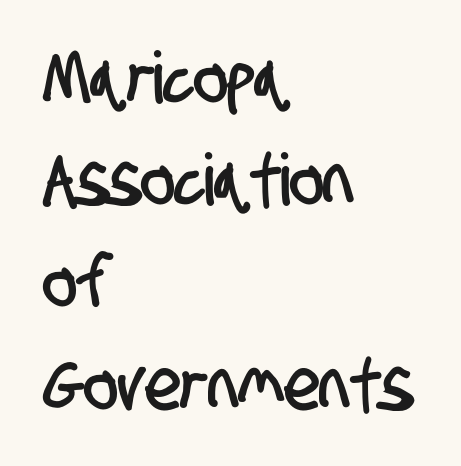
The image shows 72 px condensed sans-serif type; set left-aligned, normal line spacing (1.42x), normal letter spacing, not underlined; low stroke contrast and a large x-height.
